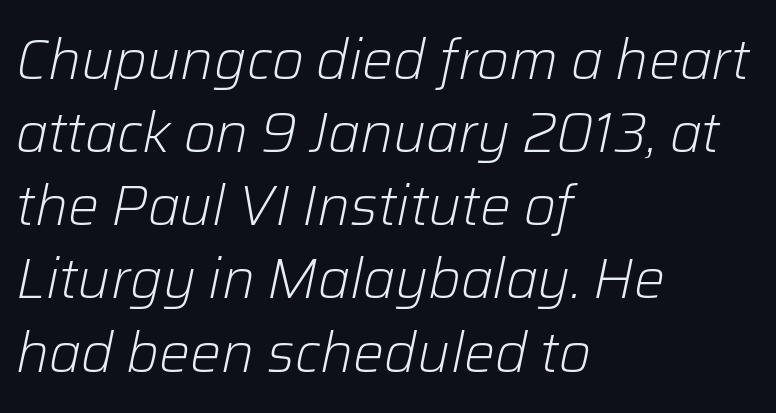
Q: Is the text bold? A: No.
Q: Is the text italic (slanted)? A: Yes, it leans right by about 12 degrees.
Q: Is the text underlined? A: No.
Q: How is the paragraph aligned? A: Left-aligned.
Q: Is the spacing between letters normal or unusually wide? A: Normal.
Q: Is the spacing between lines tight, normal or loose? A: Normal.
Q: Width (condensed, normal, or wide)? A: Normal.
Q: Stroke contrast? A: Low.
Q: x-height? A: Medium.
Q: Monospaced? A: No.
